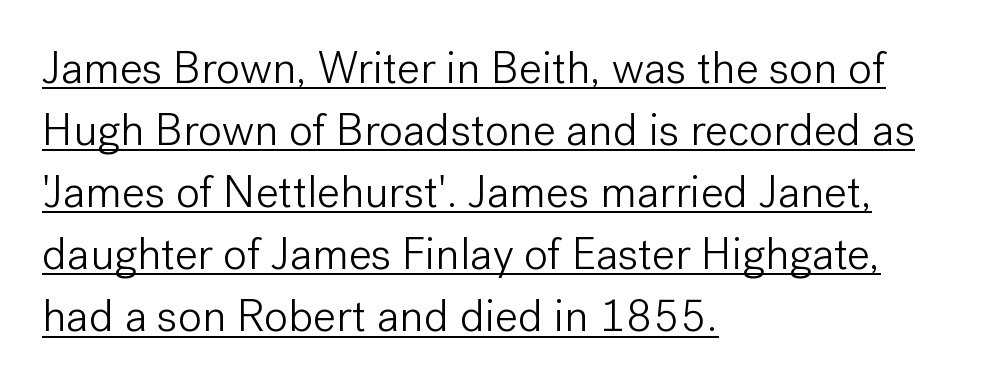
The image shows 45 px light sans-serif type, upright; set left-aligned, normal line spacing (1.38x), normal letter spacing, underlined; low stroke contrast and a medium x-height.
